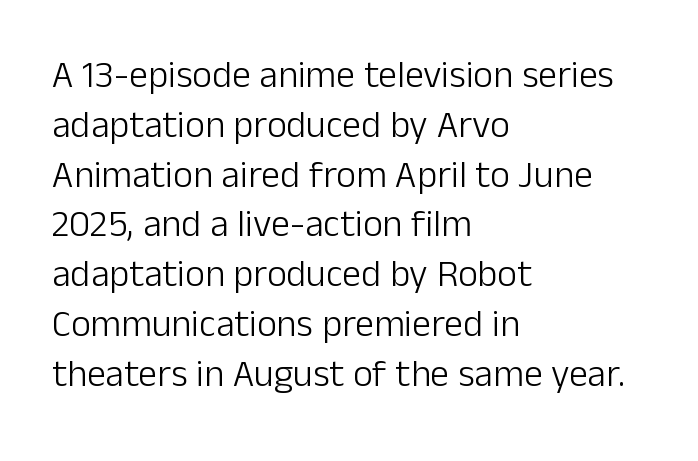
{"serif": "no", "italic": "no", "bold": "no", "weight": "light", "width": "normal", "stroke_contrast": "low", "x_height": "medium", "monospaced": "no", "underline": "no", "align": "left", "line_spacing": "normal", "line_spacing_ratio": 1.31, "letter_spacing": "normal", "letter_spacing_em": 0.0, "glyph_px": 38}
